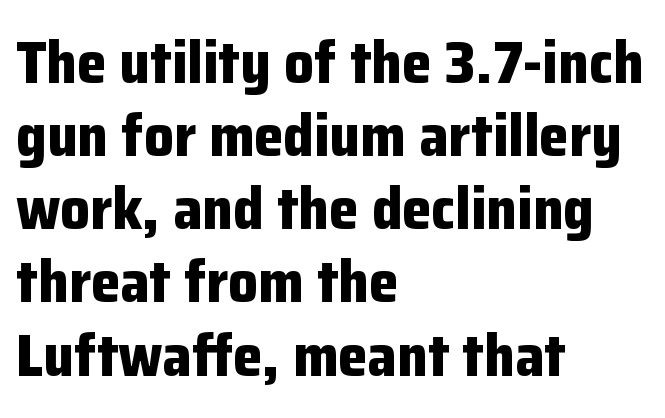
{"serif": "no", "italic": "no", "bold": "yes", "weight": "bold", "width": "normal", "stroke_contrast": "low", "x_height": "medium", "monospaced": "no", "underline": "no", "align": "left", "line_spacing_ratio": 1.24, "letter_spacing": "normal", "letter_spacing_em": 0.0, "glyph_px": 59}
